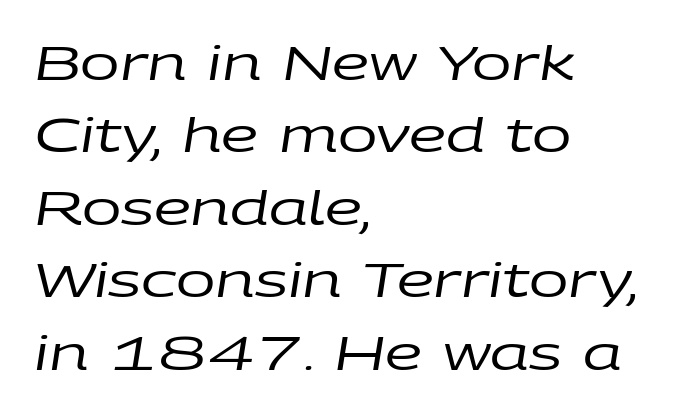
The image shows 47 px regular-weight, wide type, italic (leaning right); set left-aligned, normal line spacing (1.54x), normal letter spacing, not underlined; low stroke contrast and a large x-height.
